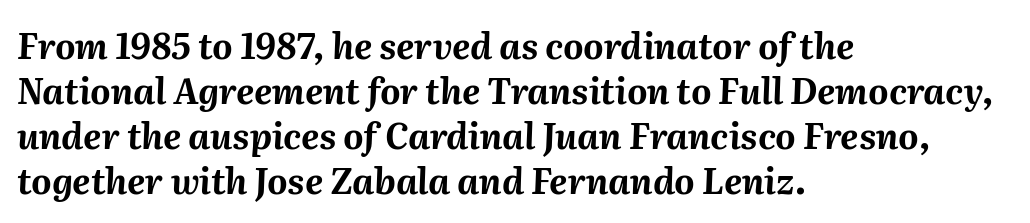
The image shows 35 px bold type, italic (leaning right); set left-aligned, normal line spacing (1.29x), normal letter spacing, not underlined; medium stroke contrast and a medium x-height.
